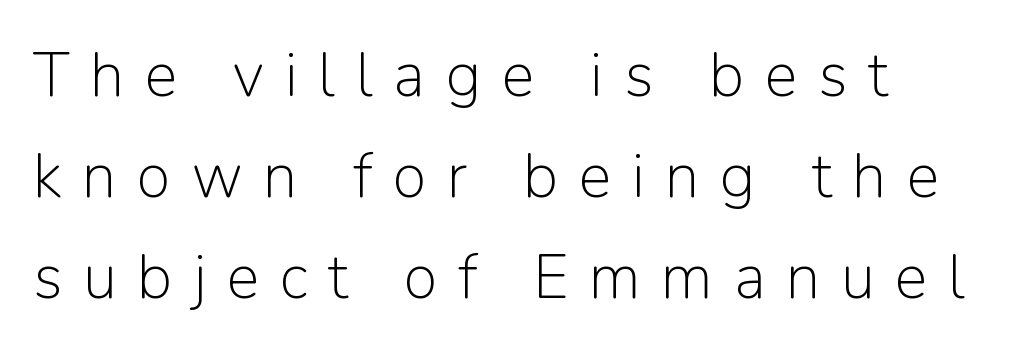
The letters advance in unequal steps, a hallmark of proportional type. Spacing between characters has been opened up far beyond the box default. Weight class: somewhere from thin through regular. Reading down the column, the eye jumps a familiar distance to each next line. The space directly below the letters is spotless. Designer's note — italics off, roman on.
